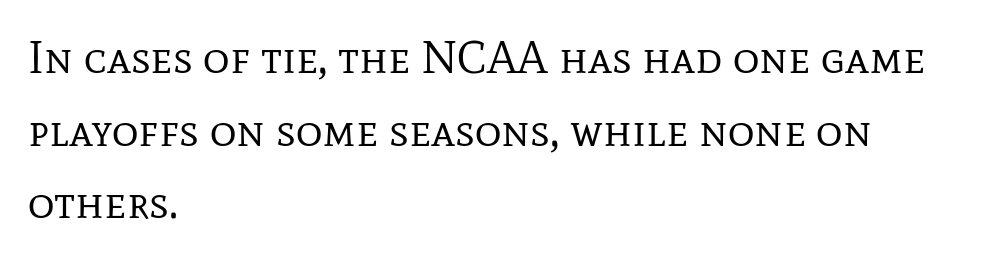
Q: Is the text bold? A: No.
Q: Is the text italic (slanted)? A: No, it is upright.
Q: Is the typeface a serif or a sans-serif typeface? A: Serif.
Q: Is the text underlined? A: No.
Q: How is the paragraph aligned? A: Left-aligned.
Q: Is the spacing between letters normal or unusually wide? A: Normal.
Q: Is the spacing between lines tight, normal or loose? A: Normal.
Q: Width (condensed, normal, or wide)? A: Normal.
Q: Stroke contrast? A: Low.
Q: x-height? A: Medium.
Q: Monospaced? A: No.
